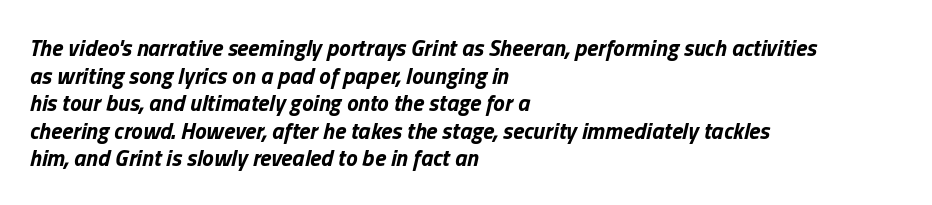
Here the glyphs are tracked normally, forming tight word shapes. Honestly, there is no underline to notice here at all. Which margin do the lines hug? The left one — the right edge is uneven. On the weight axis this lands at bold, roughly 700. You can tell it's italic because the verticals aren't actually vertical.
